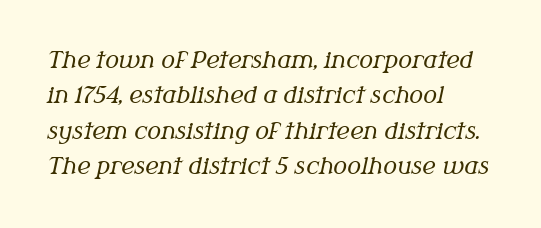
The image shows 23 px text type, italic (leaning right); set left-aligned, normal line spacing (1.54x), normal letter spacing, not underlined.
